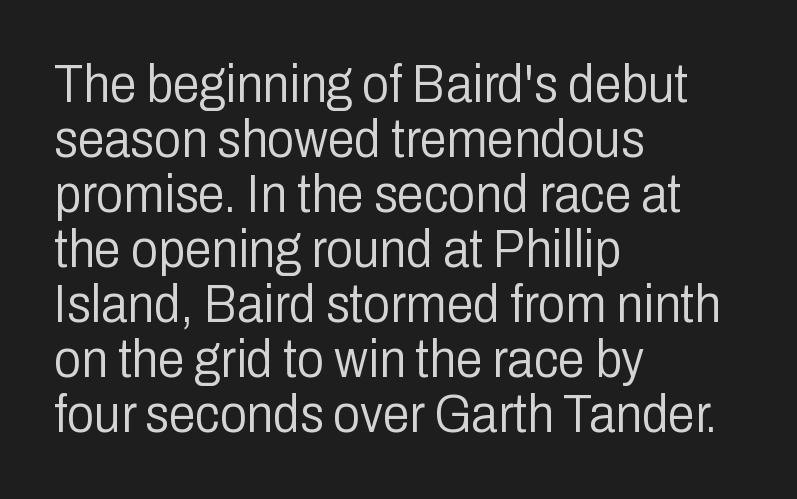
{"serif": "no", "italic": "no", "bold": "no", "weight": "light", "width": "condensed", "stroke_contrast": "low", "x_height": "medium", "monospaced": "no", "underline": "no", "align": "left", "line_spacing": "tight", "line_spacing_ratio": 1.02, "letter_spacing": "normal", "letter_spacing_em": 0.0, "glyph_px": 54}
